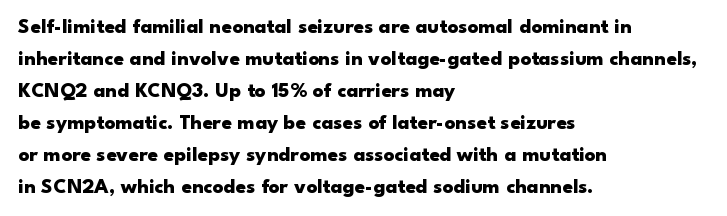
{"italic": "no", "bold": "yes", "underline": "no", "align": "left", "line_spacing": "normal", "line_spacing_ratio": 1.52, "letter_spacing": "normal", "letter_spacing_em": 0.0, "glyph_px": 21}
